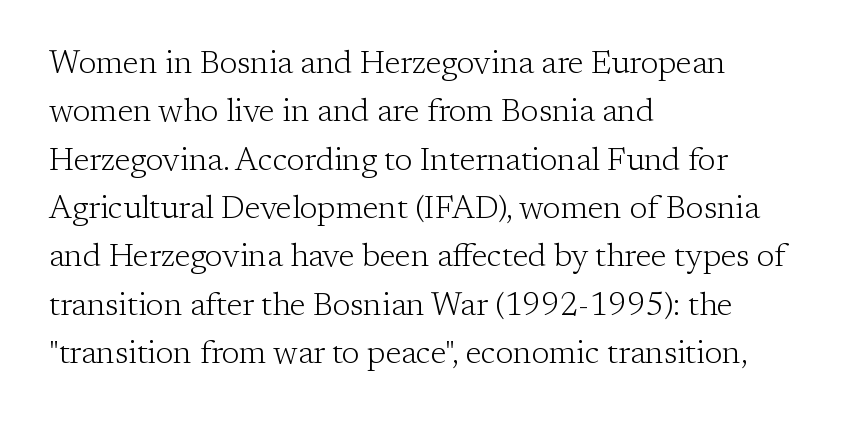
Q: Is the text bold? A: No.
Q: Is the text italic (slanted)? A: No, it is upright.
Q: Is the typeface a serif or a sans-serif typeface? A: Serif.
Q: Is the text underlined? A: No.
Q: How is the paragraph aligned? A: Left-aligned.
Q: Is the spacing between letters normal or unusually wide? A: Normal.
Q: Is the spacing between lines tight, normal or loose? A: Normal.
Q: Width (condensed, normal, or wide)? A: Normal.
Q: Stroke contrast? A: Low.
Q: x-height? A: Medium.
Q: Monospaced? A: No.
